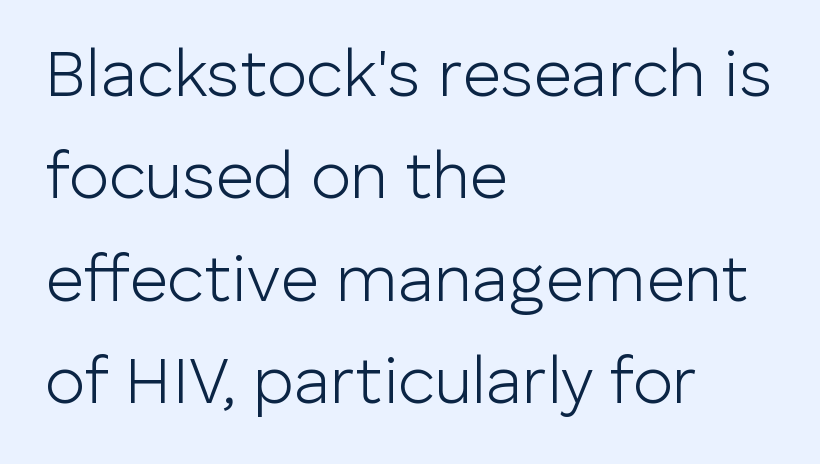
Q: Is the text bold? A: No.
Q: Is the text italic (slanted)? A: No, it is upright.
Q: Is the typeface a serif or a sans-serif typeface? A: Sans-serif.
Q: Is the text underlined? A: No.
Q: How is the paragraph aligned? A: Left-aligned.
Q: Is the spacing between letters normal or unusually wide? A: Normal.
Q: Is the spacing between lines tight, normal or loose? A: Normal.
Q: Width (condensed, normal, or wide)? A: Normal.
Q: Stroke contrast? A: Low.
Q: x-height? A: Medium.
Q: Monospaced? A: No.
